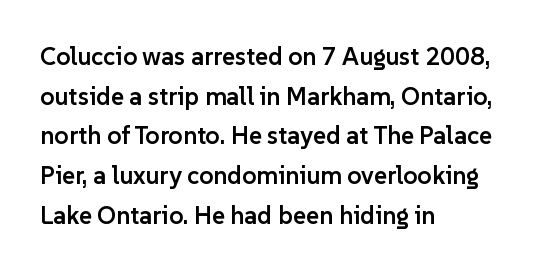
Q: Is the text bold? A: Semi-bold.
Q: Is the text italic (slanted)? A: No, it is upright.
Q: Is the text underlined? A: No.
Q: How is the paragraph aligned? A: Left-aligned.
Q: Is the spacing between letters normal or unusually wide? A: Normal.
Q: Is the spacing between lines tight, normal or loose? A: Normal.
